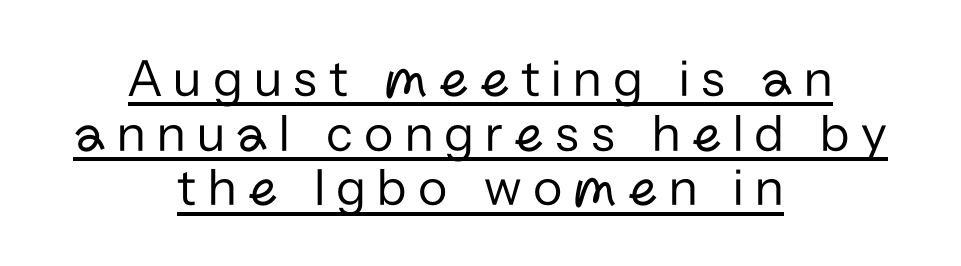
Q: Is the text bold? A: No.
Q: Is the text italic (slanted)? A: No, it is upright.
Q: Is the typeface a serif or a sans-serif typeface? A: Sans-serif.
Q: Is the text underlined? A: Yes.
Q: How is the paragraph aligned? A: Centered.
Q: Is the spacing between letters normal or unusually wide? A: Unusually wide.
Q: Is the spacing between lines tight, normal or loose? A: Tight.
Q: Width (condensed, normal, or wide)? A: Normal.
Q: Stroke contrast? A: Low.
Q: x-height? A: Medium.
Q: Monospaced? A: No.
